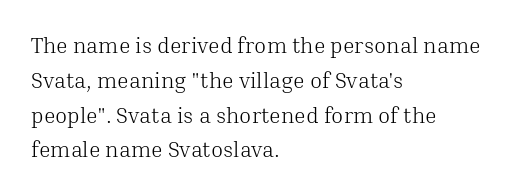
Q: Is the text bold? A: No.
Q: Is the text italic (slanted)? A: No, it is upright.
Q: Is the text underlined? A: No.
Q: How is the paragraph aligned? A: Left-aligned.
Q: Is the spacing between letters normal or unusually wide? A: Normal.
Q: Is the spacing between lines tight, normal or loose? A: Normal.
